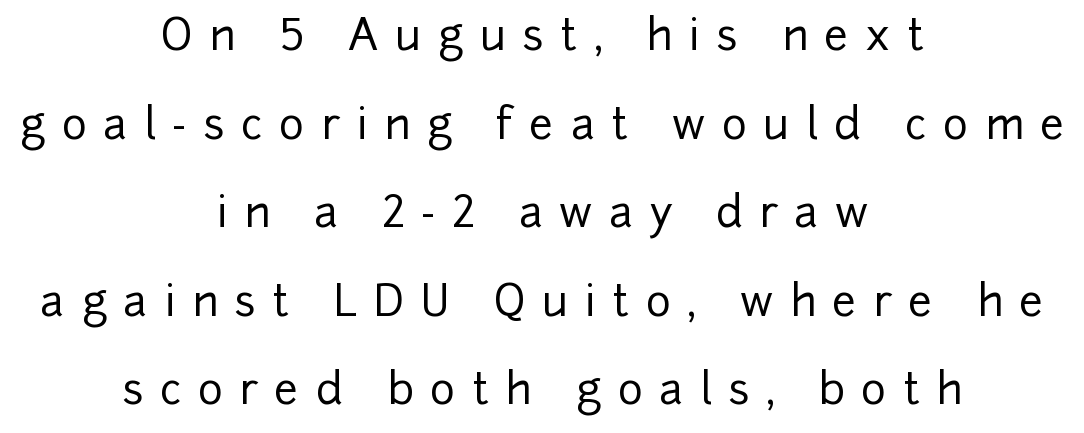
The image shows 43 px sans-serif type, upright; set centered, loose line spacing (2.06x), unusually wide letter spacing (+0.38 em), not underlined; low stroke contrast and a medium x-height.
